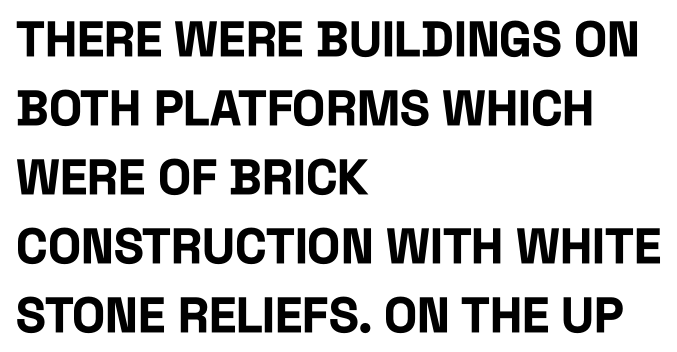
Q: Is the text bold? A: Yes.
Q: Is the text italic (slanted)? A: No, it is upright.
Q: Is the typeface a serif or a sans-serif typeface? A: Sans-serif.
Q: Is the text underlined? A: No.
Q: How is the paragraph aligned? A: Left-aligned.
Q: Is the spacing between letters normal or unusually wide? A: Normal.
Q: Is the spacing between lines tight, normal or loose? A: Normal.
Q: Width (condensed, normal, or wide)? A: Condensed.
Q: Stroke contrast? A: Low.
Q: x-height? A: Large.
Q: Monospaced? A: No.
